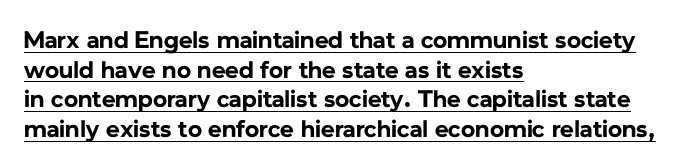
The image shows 24 px bold type, upright; set left-aligned, line spacing 1.23x, normal letter spacing, underlined.
